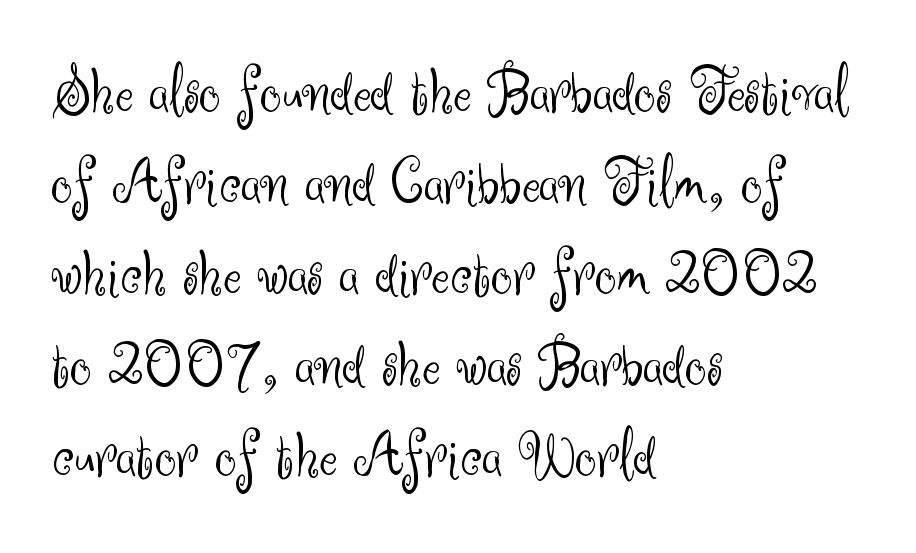
{"serif": "no", "italic": "no", "bold": "no", "weight": "light", "width": "normal", "stroke_contrast": "medium", "x_height": "small", "monospaced": "no", "underline": "no", "align": "left", "line_spacing": "normal", "line_spacing_ratio": 1.34, "letter_spacing": "normal", "letter_spacing_em": 0.0, "glyph_px": 68}
